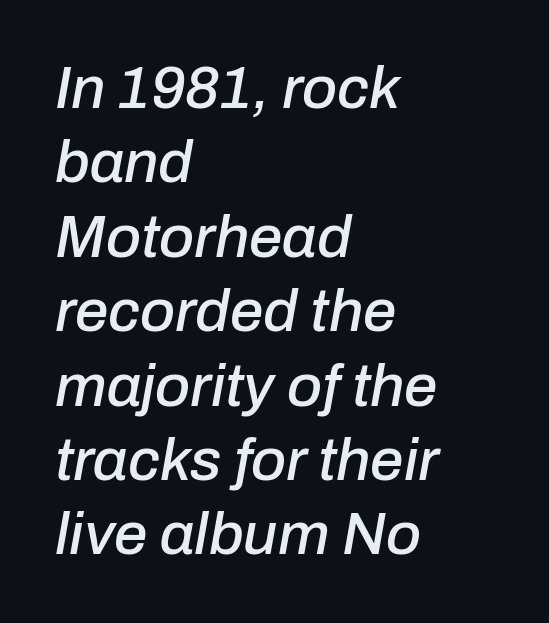
Only glyphs here, with clear space below each row. The letters advance in unequal steps, a hallmark of proportional type. This rendering uses left alignment, leaving the right contour irregular. The rendering keeps characters at their native spacing. Rendered with sloped, italic letterforms.
